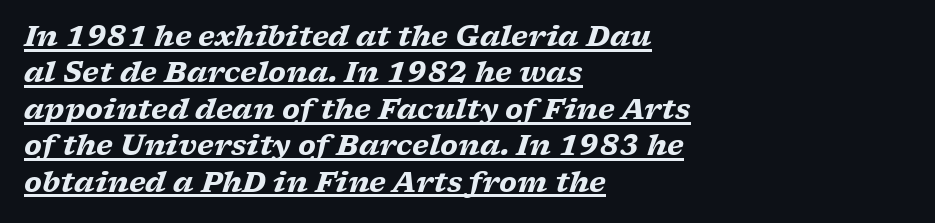
Each line starts at the same left margin while the right side varies. Heft: maximum for text — a bold. Tracking value appears to be zero — textbook default spacing. The type family on display is of the serif kind.
